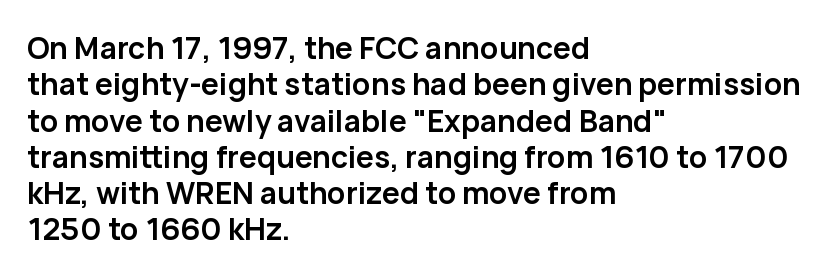
This rendering uses left alignment, leaving the right contour irregular. Descenders hang freely into open space. This sample uses plain, unmodified letter spacing. Here the designer chose a conventional face with non-uniform glyph widths. Look at the stroke-to-counter ratio: heavy, a bold.
